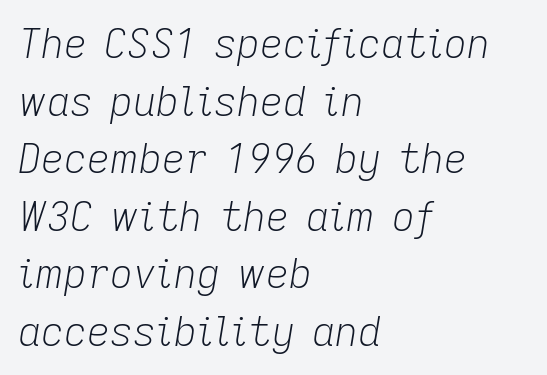
Q: Is the text bold? A: No.
Q: Is the text italic (slanted)? A: Yes, it leans right by about 9 degrees.
Q: Is the text underlined? A: No.
Q: How is the paragraph aligned? A: Left-aligned.
Q: Is the spacing between letters normal or unusually wide? A: Normal.
Q: Is the spacing between lines tight, normal or loose? A: Normal.
Q: Width (condensed, normal, or wide)? A: Normal.
Q: Stroke contrast? A: Low.
Q: x-height? A: Medium.
Q: Monospaced? A: No.
